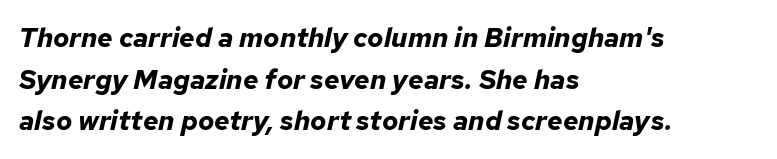
{"italic": "yes", "lean": "right", "slant_degrees": 12, "bold": "yes", "underline": "no", "align": "left", "line_spacing": "normal", "line_spacing_ratio": 1.54, "letter_spacing": "normal", "letter_spacing_em": 0.0, "glyph_px": 27}
